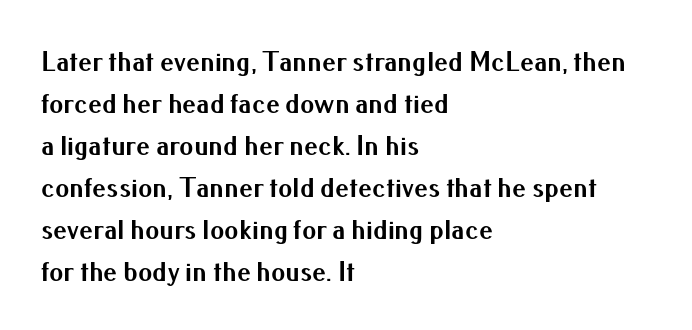
Typographic density is high because the face is bold. The passage shown is typeset with a sans-serif family. Tracking here is standard; glyphs follow each other at the usual distance. Evenly set lines give the paragraph a standard silhouette.
